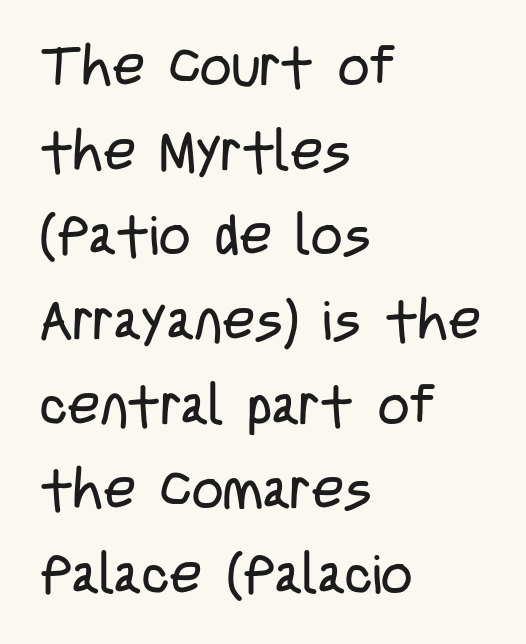
The image shows 55 px regular-weight, condensed sans-serif type, upright; set left-aligned, normal line spacing (1.54x), normal letter spacing, not underlined; low stroke contrast and a large x-height.
